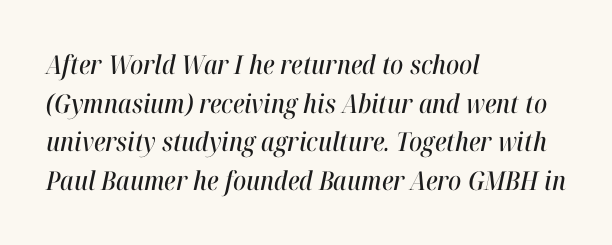
The space beneath each line is pristine and unruled. Students, observe: this is what conventionally led text looks like. Slanted lettering throughout. The type is set solid horizontally, with unmodified tracking.
